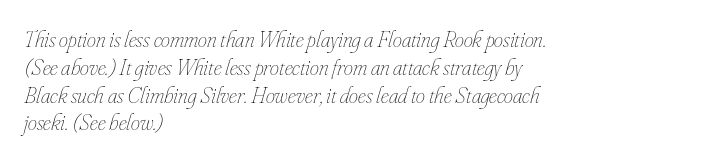
Q: Is the text bold? A: No.
Q: Is the text italic (slanted)? A: Yes, it leans right by about 16 degrees.
Q: Is the text underlined? A: No.
Q: How is the paragraph aligned? A: Left-aligned.
Q: Is the spacing between letters normal or unusually wide? A: Normal.
